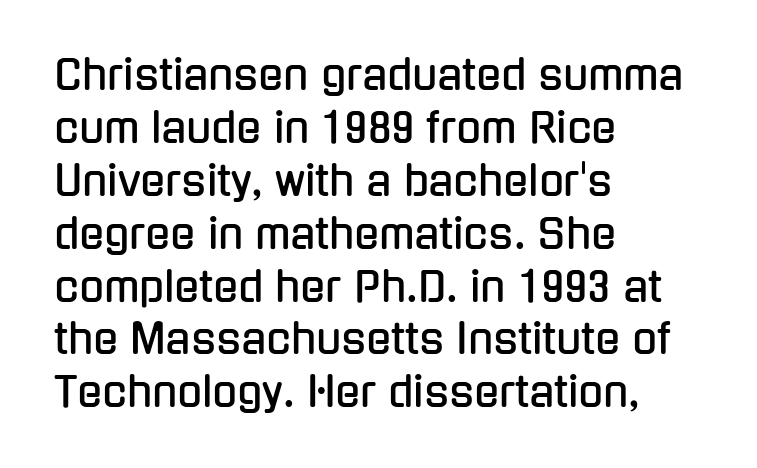
The image shows 41 px condensed sans-serif type, upright; set left-aligned, normal line spacing (1.29x), normal letter spacing, not underlined; low stroke contrast and a medium x-height.
